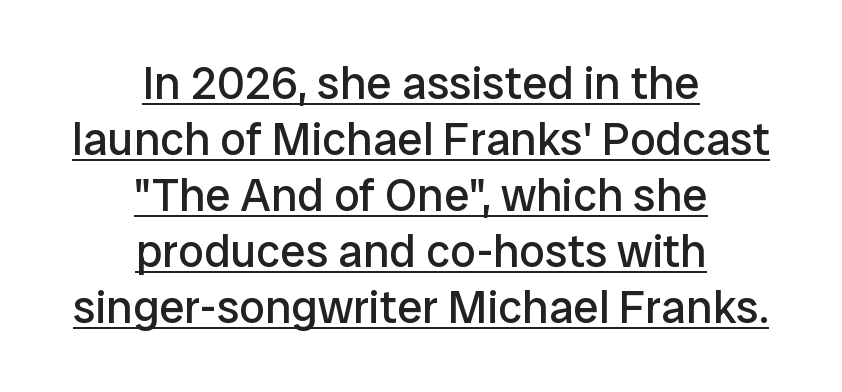
The gaps between neighbouring characters are ordinary and unremarkable. Vertical strokes here are truly vertical. Note the varied advance widths — an 'i' is clearly narrower than an 'm'. No extra ink here — the face is not bold.
